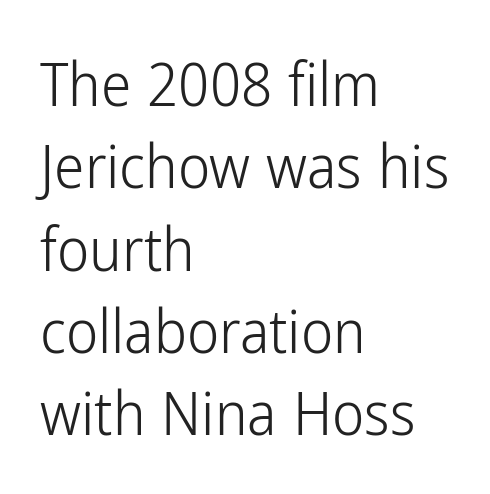
The image shows 61 px light, condensed sans-serif type, upright; set left-aligned, normal line spacing (1.35x), normal letter spacing, not underlined; low stroke contrast and a medium x-height.
